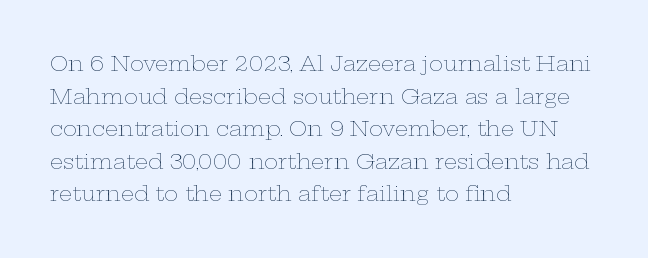
The image shows 21 px text type, upright; set left-aligned, normal line spacing (1.55x), normal letter spacing, not underlined.
